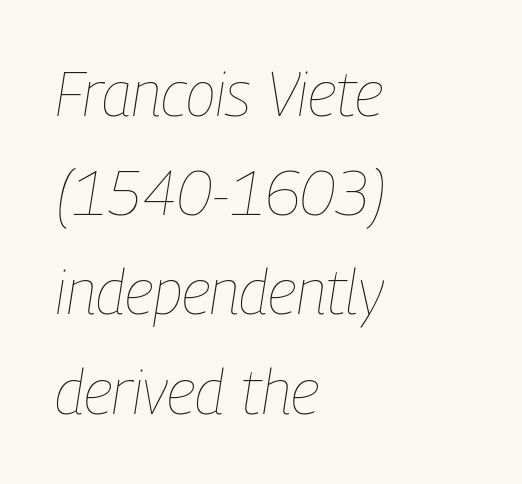
{"italic": "yes", "lean": "right", "slant_degrees": 9, "bold": "no", "weight": "thin", "width": "condensed", "stroke_contrast": "low", "x_height": "medium", "monospaced": "no", "underline": "no", "align": "left", "line_spacing": "normal", "line_spacing_ratio": 1.6, "letter_spacing": "normal", "letter_spacing_em": 0.0, "glyph_px": 62}
